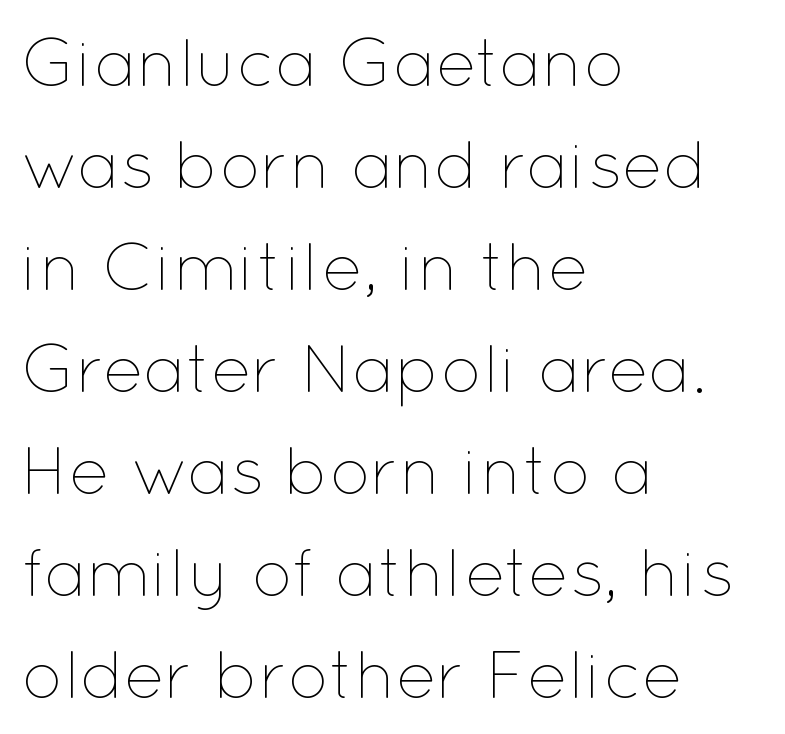
Q: Is the text bold? A: No.
Q: Is the text italic (slanted)? A: No, it is upright.
Q: Is the text underlined? A: No.
Q: How is the paragraph aligned? A: Left-aligned.
Q: Is the spacing between letters normal or unusually wide? A: Normal.
Q: Is the spacing between lines tight, normal or loose? A: Normal.
Q: Width (condensed, normal, or wide)? A: Normal.
Q: Stroke contrast? A: Low.
Q: x-height? A: Medium.
Q: Monospaced? A: No.
